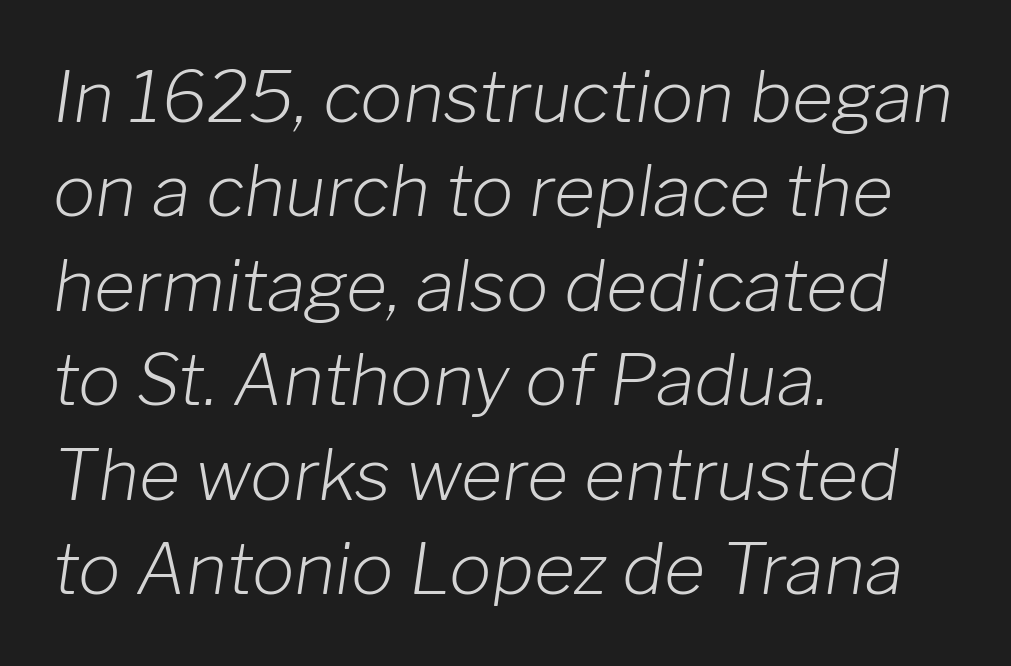
{"italic": "yes", "lean": "right", "slant_degrees": 8, "bold": "no", "weight": "light", "width": "normal", "stroke_contrast": "low", "x_height": "medium", "monospaced": "no", "underline": "no", "align": "left", "line_spacing": "normal", "line_spacing_ratio": 1.33, "letter_spacing": "normal", "letter_spacing_em": 0.0, "glyph_px": 71}
